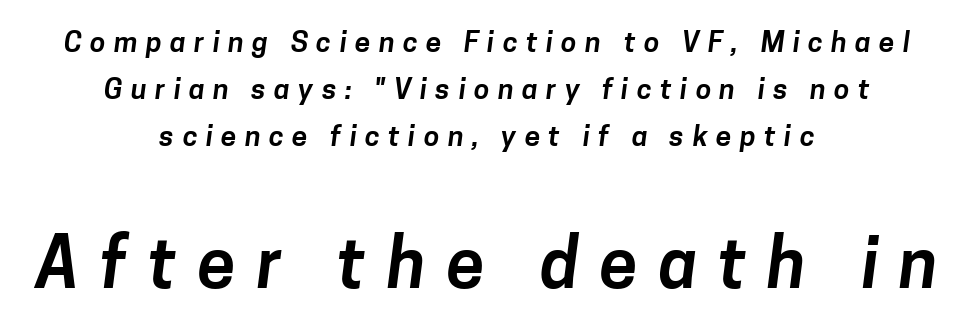
Q: Is the typeface a serif or a sans-serif typeface? A: Sans-serif.
Q: Is the text underlined? A: No.
Q: How is the paragraph aligned? A: Centered.
Q: Is the spacing between letters normal or unusually wide? A: Unusually wide.
Q: Is the spacing between lines tight, normal or loose? A: Normal.
Q: Which block of text is set in a larger size, the first (top) or the second (bottom)? A: The second (bottom) one.
Q: Width (condensed, normal, or wide)? A: Normal.
Q: Stroke contrast? A: Low.
Q: x-height? A: Medium.
Q: Monospaced? A: No.
